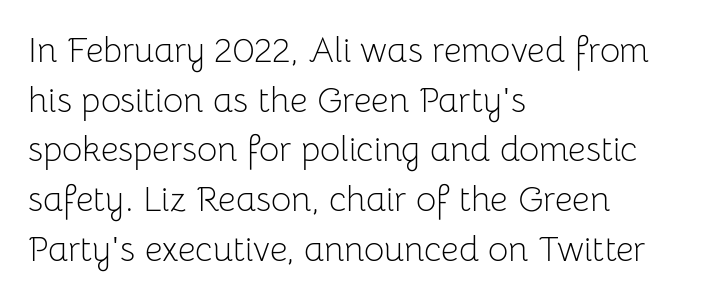
Q: Is the text bold? A: No.
Q: Is the text italic (slanted)? A: No, it is upright.
Q: Is the typeface a serif or a sans-serif typeface? A: Sans-serif.
Q: Is the text underlined? A: No.
Q: How is the paragraph aligned? A: Left-aligned.
Q: Is the spacing between letters normal or unusually wide? A: Normal.
Q: Is the spacing between lines tight, normal or loose? A: Normal.
Q: Width (condensed, normal, or wide)? A: Normal.
Q: Stroke contrast? A: Low.
Q: x-height? A: Medium.
Q: Monospaced? A: No.
